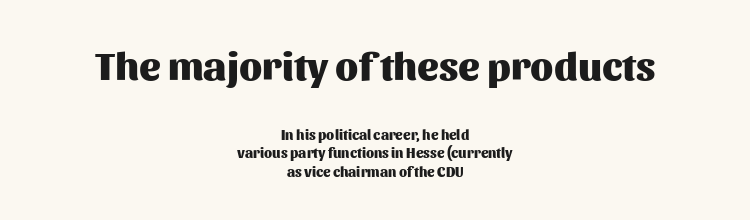
The image shows 40 px heavy sans-serif type, upright; set centered, normal line spacing (1.34x), normal letter spacing, not underlined; the first (top) block is 2.86x larger; medium stroke contrast and a medium x-height.
